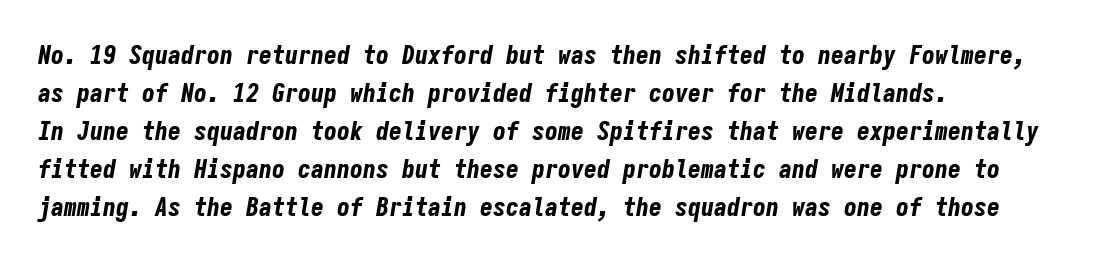
{"italic": "yes", "lean": "right", "slant_degrees": 9, "bold": "yes", "underline": "no", "align": "left", "line_spacing": "normal", "line_spacing_ratio": 1.46, "letter_spacing": "normal", "letter_spacing_em": 0.0, "glyph_px": 26}
